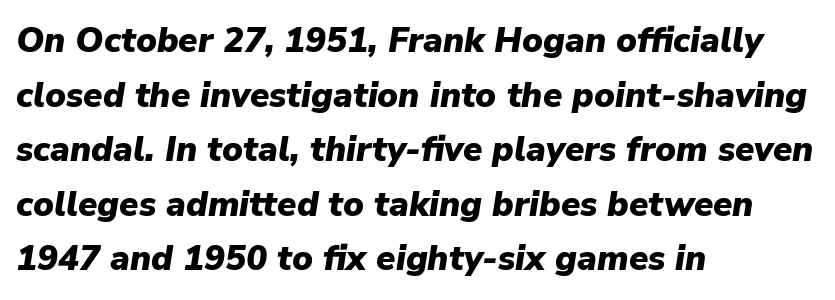
The rendering anchors every line to the left-hand side. A normal amount of white space separates one row of letters from the next. These lines are rendered in a variable-pitch font. As a designer I'd log this as weight 700, bold. Anything drawn beneath the words? Only blank space. The face used here is rendered with its standard letterfit.
